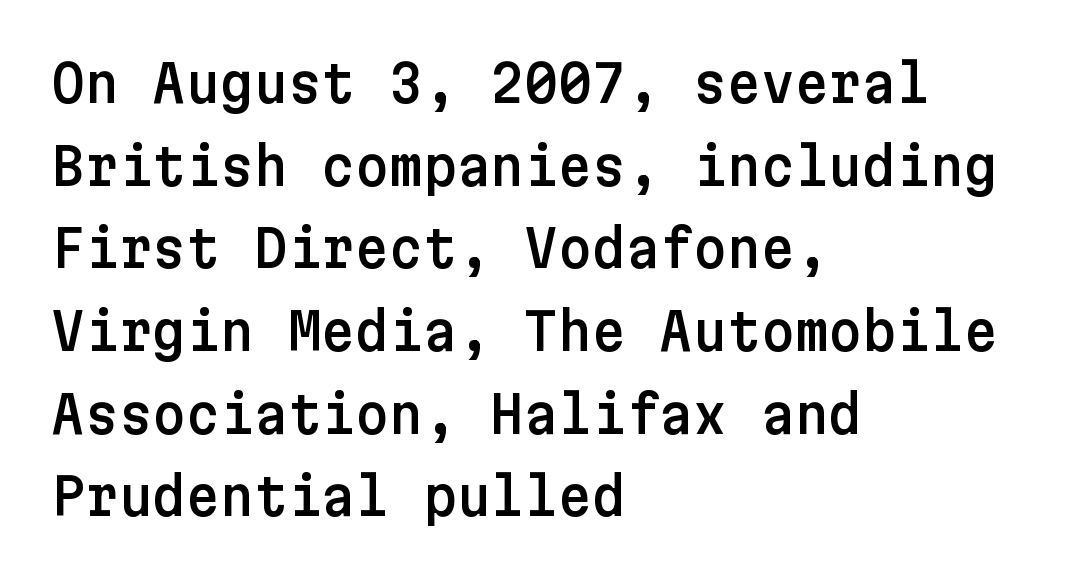
The image shows 52 px sans-serif type, upright; set left-aligned, normal line spacing (1.59x), normal letter spacing, not underlined; low stroke contrast and a medium x-height.
